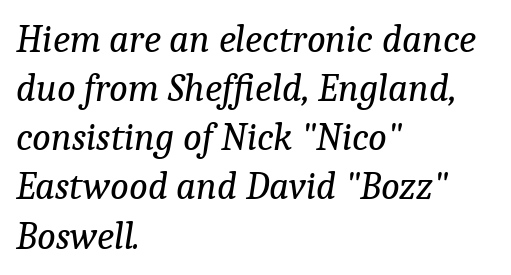
One glance says typical: line gaps are just what's usual. Letters have the restrained weight of plain body copy at most. A typesetter would label this face a serif. Layout note: lines flush left. Do the characters align in a grid? No, the font is proportional.
